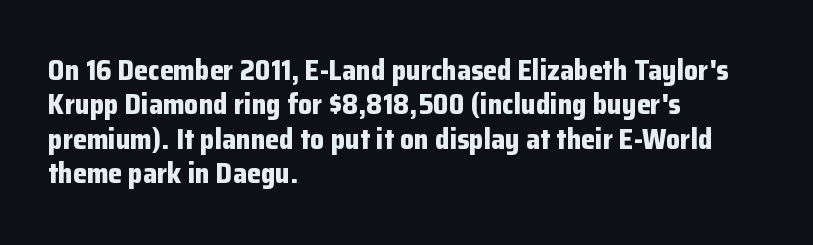
The image shows 28 px bold sans-serif type, upright; set left-aligned, line spacing 1.23x, normal letter spacing, not underlined; low stroke contrast and a medium x-height.
